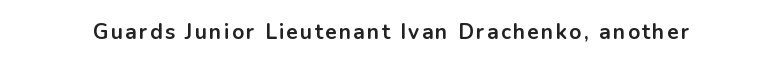
Pretty heavy lettering here — definitely bold. The passage shown is not underscored anywhere. Do the letters lean? They stand straight.
